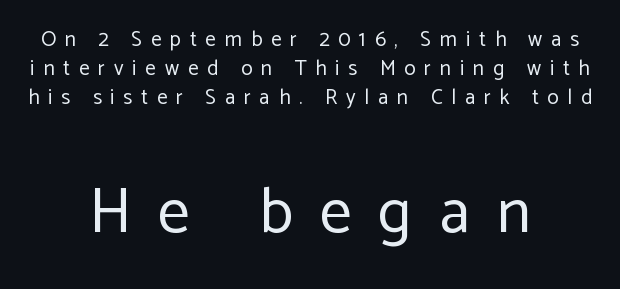
Q: Is the text bold? A: No.
Q: Is the text italic (slanted)? A: No, it is upright.
Q: Is the typeface a serif or a sans-serif typeface? A: Sans-serif.
Q: Is the text underlined? A: No.
Q: How is the paragraph aligned? A: Centered.
Q: Is the spacing between letters normal or unusually wide? A: Unusually wide.
Q: Is the spacing between lines tight, normal or loose? A: Normal.
Q: Which block of text is set in a larger size, the first (top) or the second (bottom)? A: The second (bottom) one.
Q: Width (condensed, normal, or wide)? A: Normal.
Q: Stroke contrast? A: Low.
Q: x-height? A: Medium.
Q: Monospaced? A: No.
